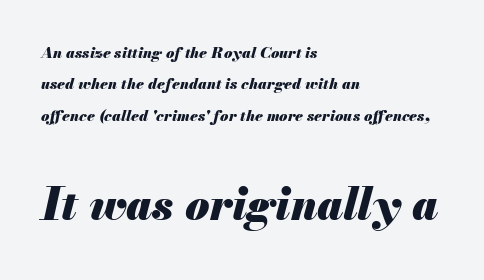
Q: Is the text bold? A: Yes.
Q: Is the text italic (slanted)? A: Yes, it leans right by about 13 degrees.
Q: Is the text underlined? A: No.
Q: How is the paragraph aligned? A: Left-aligned.
Q: Is the spacing between letters normal or unusually wide? A: Normal.
Q: Is the spacing between lines tight, normal or loose? A: Loose.
Q: Which block of text is set in a larger size, the first (top) or the second (bottom)? A: The second (bottom) one.
Q: Width (condensed, normal, or wide)? A: Normal.
Q: Stroke contrast? A: Medium.
Q: x-height? A: Small.
Q: Monospaced? A: No.
